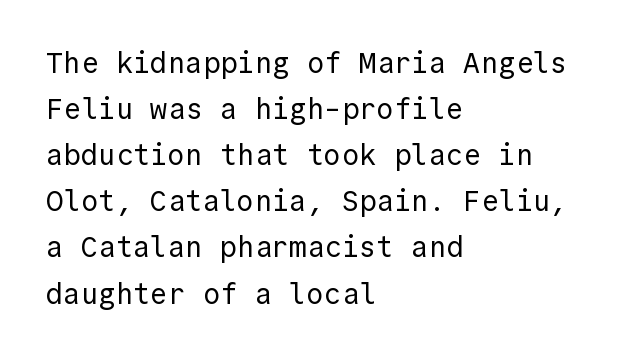
Q: Is the text bold? A: No.
Q: Is the text italic (slanted)? A: No, it is upright.
Q: Is the typeface a serif or a sans-serif typeface? A: Sans-serif.
Q: Is the text underlined? A: No.
Q: How is the paragraph aligned? A: Left-aligned.
Q: Is the spacing between letters normal or unusually wide? A: Normal.
Q: Is the spacing between lines tight, normal or loose? A: Normal.
Q: Width (condensed, normal, or wide)? A: Normal.
Q: x-height? A: Medium.
Q: Monospaced? A: Yes.
